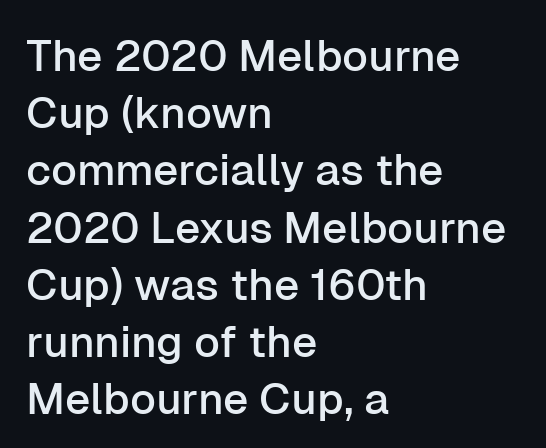
The image shows 44 px sans-serif type, upright; set left-aligned, normal line spacing (1.3x), normal letter spacing, not underlined; low stroke contrast and a medium x-height.
